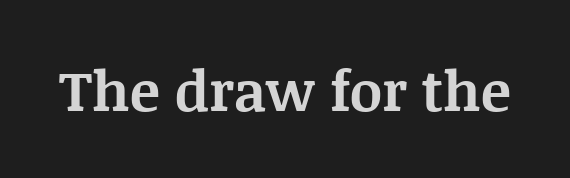
Q: Is the text bold? A: Yes.
Q: Is the text italic (slanted)? A: No, it is upright.
Q: Is the typeface a serif or a sans-serif typeface? A: Serif.
Q: Is the text underlined? A: No.
Q: Is the spacing between letters normal or unusually wide? A: Normal.
Q: Width (condensed, normal, or wide)? A: Normal.
Q: Stroke contrast? A: Medium.
Q: x-height? A: Large.
Q: Monospaced? A: No.
